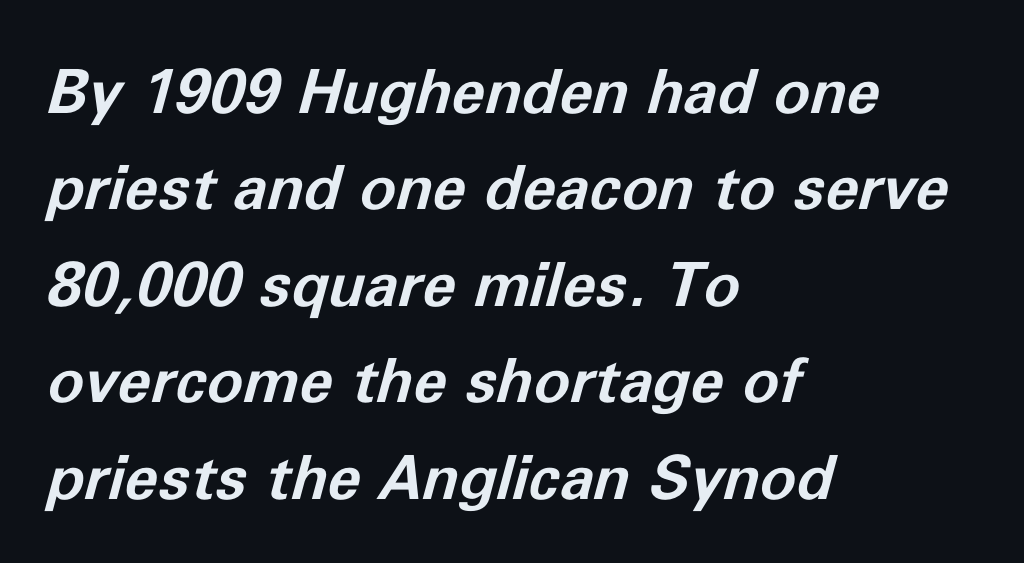
Q: Is the text bold? A: Yes.
Q: Is the text italic (slanted)? A: Yes, it leans right by about 11 degrees.
Q: Is the text underlined? A: No.
Q: How is the paragraph aligned? A: Left-aligned.
Q: Is the spacing between letters normal or unusually wide? A: Normal.
Q: Is the spacing between lines tight, normal or loose? A: Normal.
Q: Width (condensed, normal, or wide)? A: Normal.
Q: Stroke contrast? A: Low.
Q: x-height? A: Medium.
Q: Monospaced? A: No.
